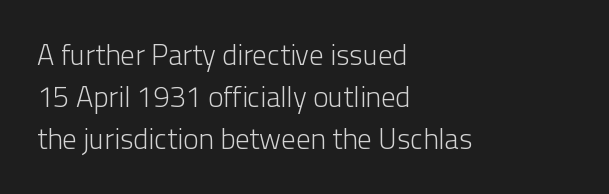
{"serif": "no", "italic": "no", "bold": "no", "weight": "light", "width": "normal", "stroke_contrast": "low", "x_height": "medium", "monospaced": "no", "underline": "no", "align": "left", "line_spacing": "normal", "line_spacing_ratio": 1.44, "letter_spacing": "normal", "letter_spacing_em": 0.0, "glyph_px": 29}
